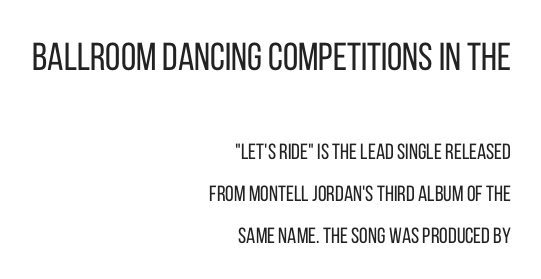
{"serif": "no", "italic": "no", "bold": "no", "weight": "regular", "width": "condensed", "stroke_contrast": "low", "x_height": "large", "monospaced": "no", "underline": "no", "align": "right", "line_spacing": "loose", "line_spacing_ratio": 1.91, "letter_spacing": "normal", "letter_spacing_em": 0.0, "larger_block": "first", "size_ratio": 1.77, "glyph_px": 39}
